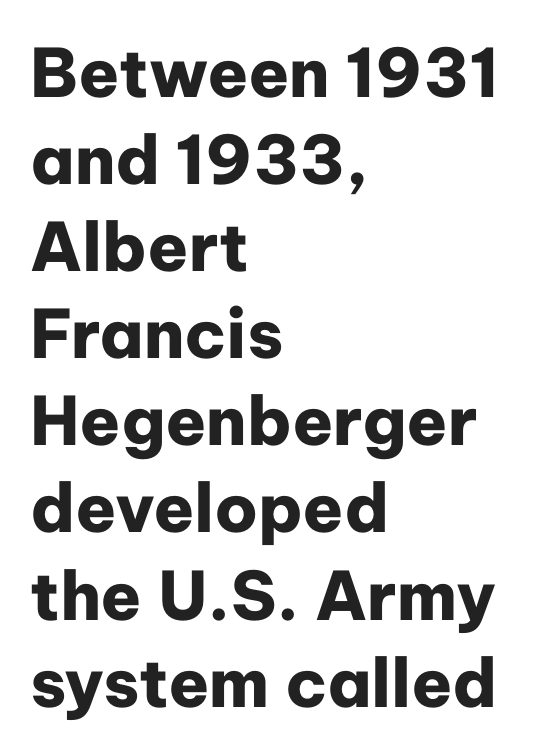
These lines sit exactly where default settings would place them. The glyphs are unaccompanied by any horizontal stroke below them. A typesetter would call this proportional, since set widths differ per character. No extra tracking has been applied to these lines. The axis of the letterforms is exactly vertical. Serif or sans? Sans — the stroke terminals are bare.
